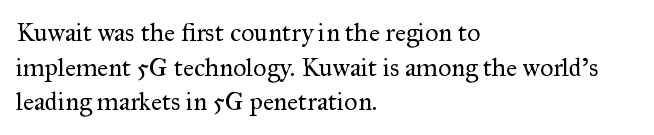
The image shows 26 px text type, upright; set left-aligned, normal line spacing (1.33x), normal letter spacing, not underlined.
